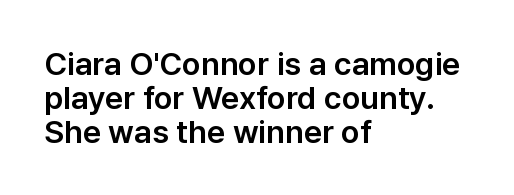
This rendering leaves character spacing at its baseline value. Bare-footed words on every line. Baseline-to-baseline distance is barely more than the letter height. A sans-serif font was chosen for this passage. Each line starts at the same left margin while the right side varies.
